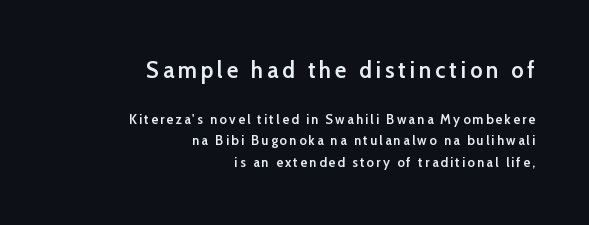
{"italic": "no", "bold": "semi", "underline": "no", "align": "right", "line_spacing": "normal", "line_spacing_ratio": 1.53, "larger_block": "first", "size_ratio": 1.71, "glyph_px": 24}
